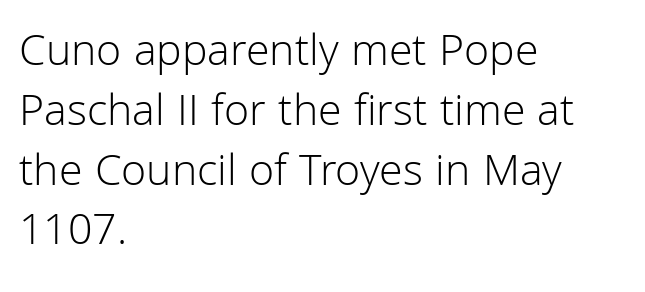
Q: Is the text bold? A: No.
Q: Is the text italic (slanted)? A: No, it is upright.
Q: Is the typeface a serif or a sans-serif typeface? A: Sans-serif.
Q: Is the text underlined? A: No.
Q: How is the paragraph aligned? A: Left-aligned.
Q: Is the spacing between letters normal or unusually wide? A: Normal.
Q: Is the spacing between lines tight, normal or loose? A: Normal.
Q: Width (condensed, normal, or wide)? A: Normal.
Q: Stroke contrast? A: Low.
Q: x-height? A: Medium.
Q: Monospaced? A: No.
